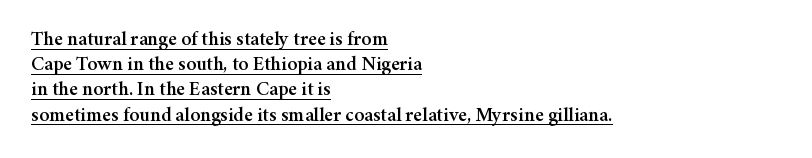
Nothing unusual about the tracking: characters are spaced as the font intends. Each new line begins a customary step beneath the previous one. When letters stand straight like this, we call the style roman or upright. A classic flush-left, rag-right setting is used for this passage.
